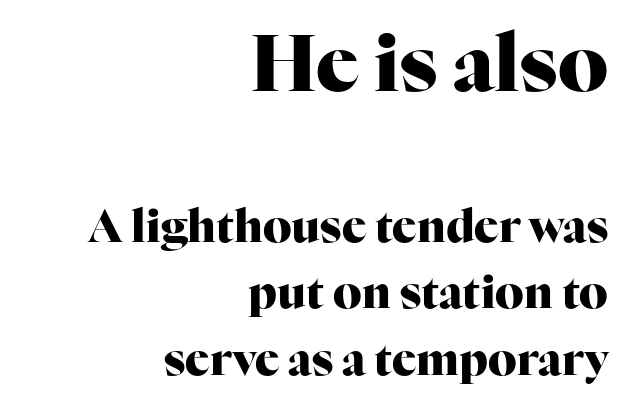
The image shows 79 px heavy serif type, upright; set right-aligned, normal line spacing (1.47x), normal letter spacing, not underlined; the first (top) block is 1.76x larger; high stroke contrast and a medium x-height.
